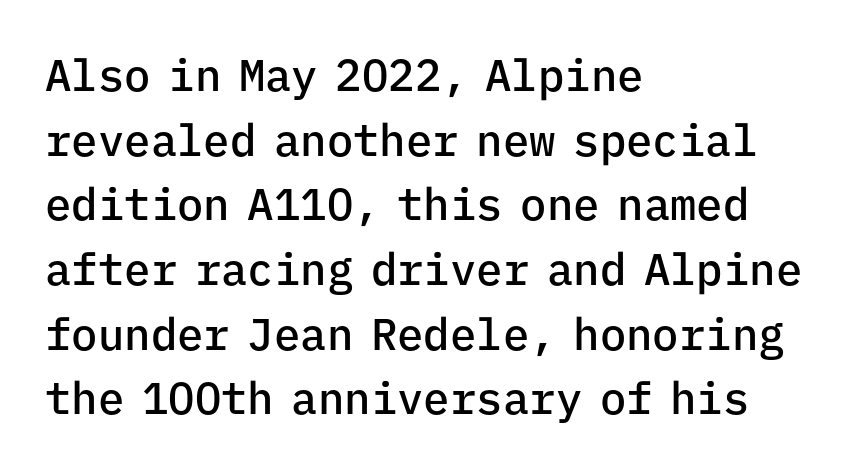
{"serif": "no", "italic": "no", "bold": "semi", "weight": "semibold", "width": "normal", "stroke_contrast": "low", "x_height": "medium", "monospaced": "yes", "underline": "no", "align": "left", "line_spacing": "normal", "line_spacing_ratio": 1.47, "letter_spacing": "normal", "letter_spacing_em": 0.0, "glyph_px": 44}
